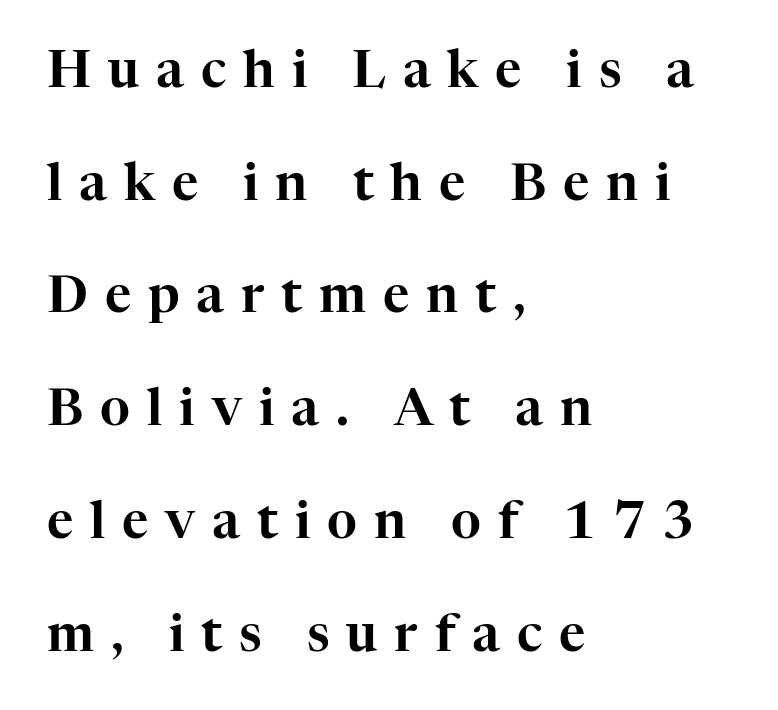
Display-style spreading of the glyphs; the letterfit is very open. Unmarked baselines from the first word to the last. Reading down the block, your eye returns to a fixed left position each line. Leading: increased. Rendered with straight, roman letterforms. The face used here is seriffed, in the tradition of book romans.
